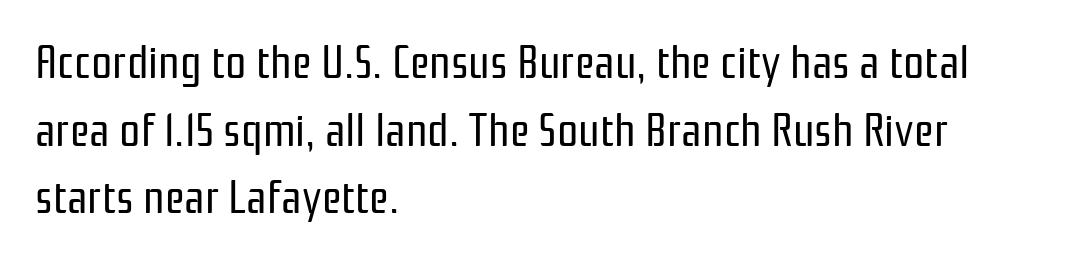
Q: Is the text bold? A: No.
Q: Is the text italic (slanted)? A: No, it is upright.
Q: Is the typeface a serif or a sans-serif typeface? A: Sans-serif.
Q: Is the text underlined? A: No.
Q: How is the paragraph aligned? A: Left-aligned.
Q: Is the spacing between letters normal or unusually wide? A: Normal.
Q: Is the spacing between lines tight, normal or loose? A: Normal.
Q: Width (condensed, normal, or wide)? A: Condensed.
Q: Stroke contrast? A: Low.
Q: x-height? A: Medium.
Q: Monospaced? A: No.
